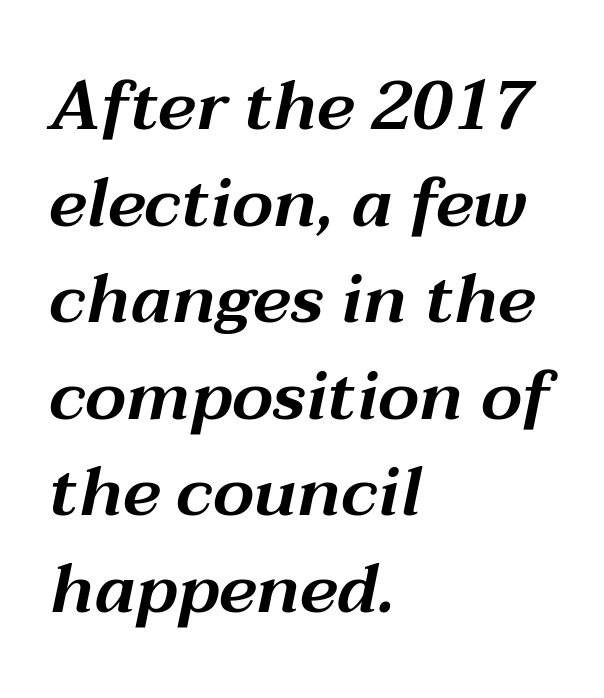
The image shows 68 px wide type, italic (leaning right); set left-aligned, normal line spacing (1.42x), normal letter spacing, not underlined; medium stroke contrast and a medium x-height.
